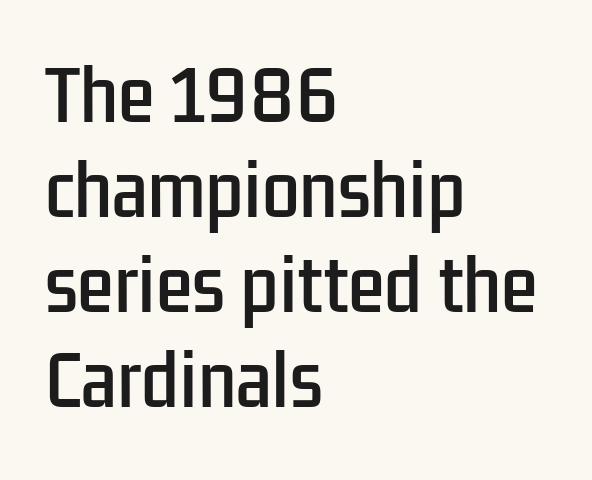
Has an underline been added? It has not. Nobody touched the tracking dial on this one. The specimen reads as upright at a glance. To sum up the face: it is a sans, with no serifs.
